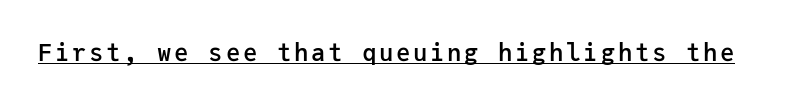
{"italic": "no", "bold": "semi", "underline": "yes", "glyph_px": 24}
